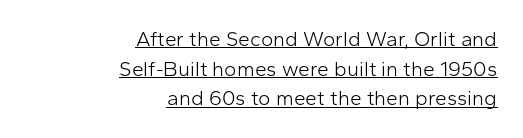
Q: Is the text bold? A: No.
Q: Is the text italic (slanted)? A: No, it is upright.
Q: Is the text underlined? A: Yes.
Q: How is the paragraph aligned? A: Right-aligned.
Q: Is the spacing between letters normal or unusually wide? A: Normal.
Q: Is the spacing between lines tight, normal or loose? A: Normal.
